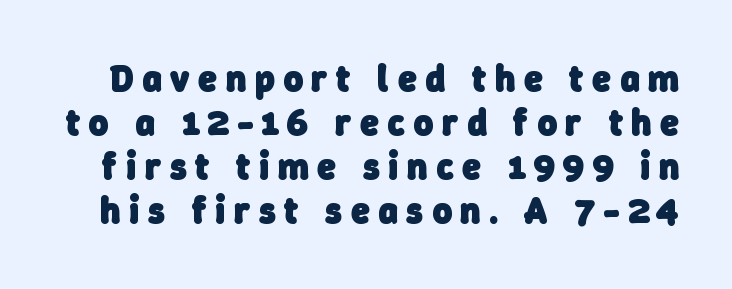
{"serif": "no", "bold": "yes", "weight": "heavy", "width": "normal", "stroke_contrast": "low", "x_height": "medium", "monospaced": "no", "underline": "no", "line_spacing_ratio": 1.19, "letter_spacing": "wide", "letter_spacing_em": 0.24, "glyph_px": 37}
